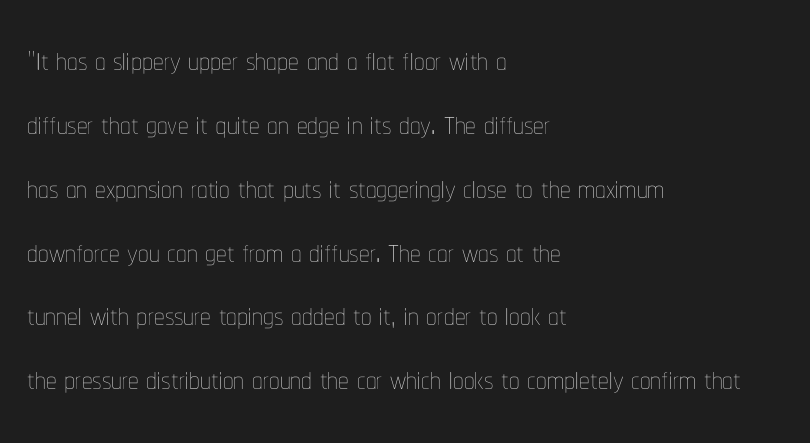
{"italic": "no", "bold": "no", "weight": "thin", "width": "condensed", "stroke_contrast": "low", "x_height": "medium", "monospaced": "no", "underline": "no", "align": "left", "line_spacing": "normal", "line_spacing_ratio": 1.52, "letter_spacing": "normal", "letter_spacing_em": 0.0, "glyph_px": 42}
